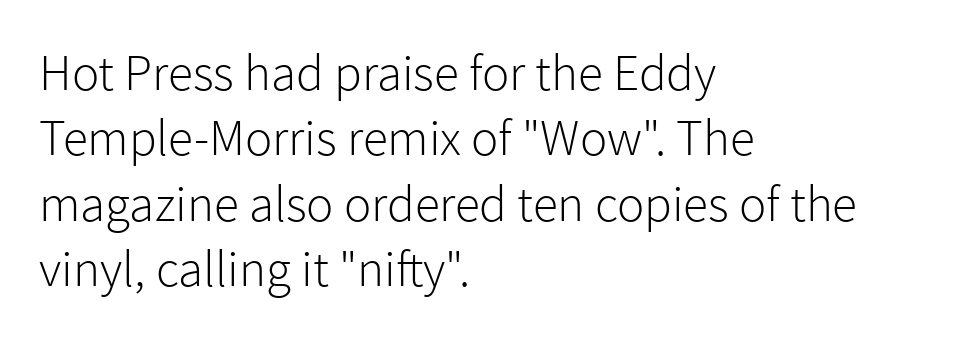
{"serif": "no", "italic": "no", "bold": "no", "weight": "light", "width": "normal", "x_height": "medium", "monospaced": "no", "underline": "no", "align": "left", "line_spacing": "normal", "line_spacing_ratio": 1.28, "letter_spacing": "normal", "letter_spacing_em": 0.0, "glyph_px": 51}
